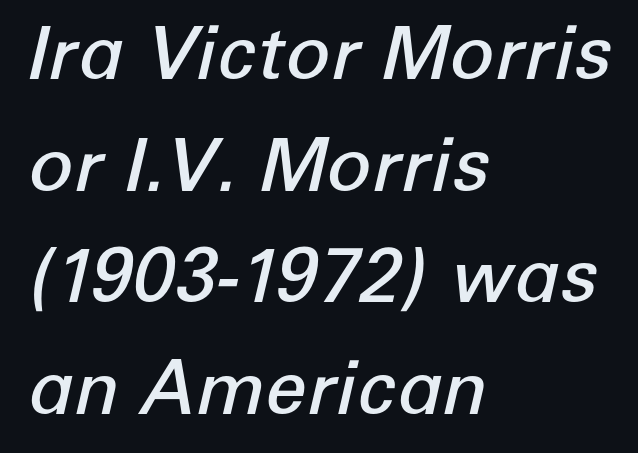
{"italic": "yes", "lean": "right", "slant_degrees": 12, "bold": "semi", "weight": "semibold", "width": "normal", "stroke_contrast": "low", "x_height": "medium", "monospaced": "no", "underline": "no", "align": "left", "line_spacing": "normal", "line_spacing_ratio": 1.51, "letter_spacing": "normal", "letter_spacing_em": 0.0, "glyph_px": 74}
